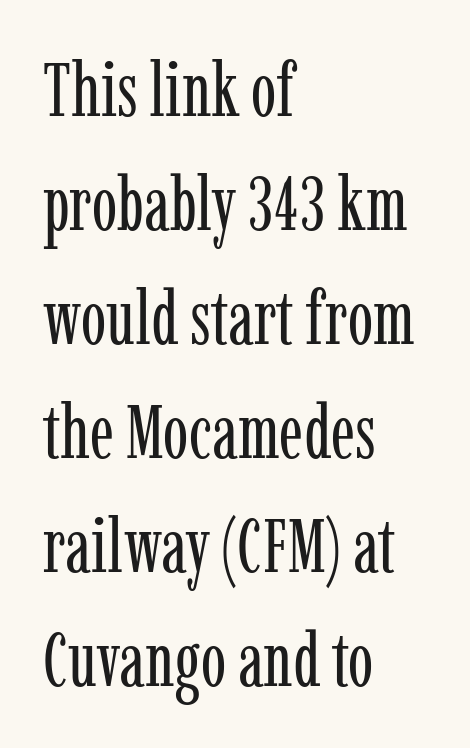
The image shows 76 px regular-weight, condensed serif type, upright; set left-aligned, normal line spacing (1.5x), normal letter spacing, not underlined; low stroke contrast and a medium x-height.
